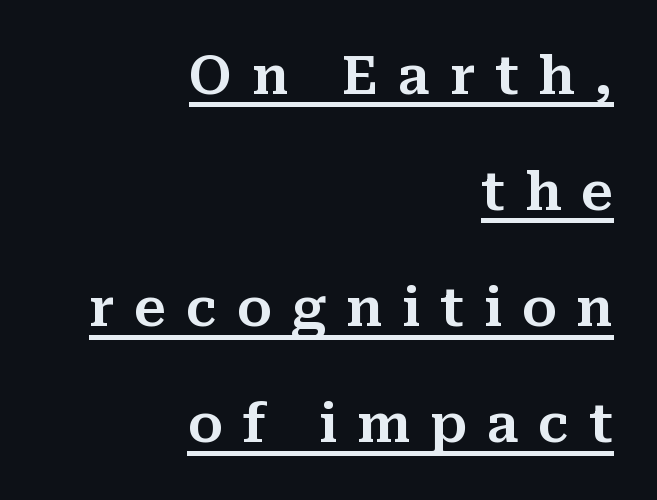
The image shows 53 px serif type, upright; set right-aligned, loose line spacing (2.19x), unusually wide letter spacing (+0.37 em), underlined; medium stroke contrast and a medium x-height.
